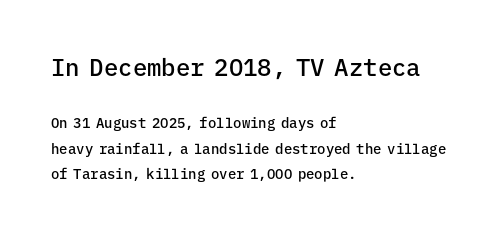
{"italic": "no", "bold": "semi", "underline": "no", "align": "left", "line_spacing_ratio": 1.8, "letter_spacing": "normal", "letter_spacing_em": 0.0, "larger_block": "first", "size_ratio": 1.71, "glyph_px": 24}
